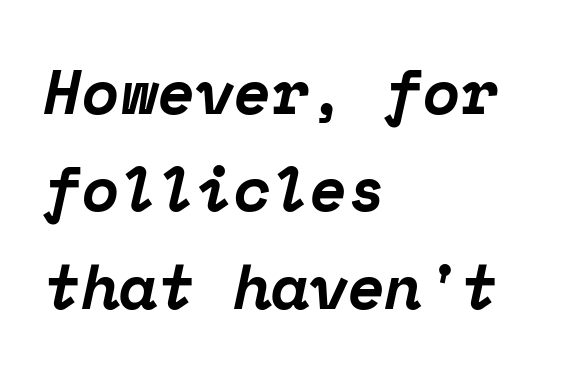
{"serif": "yes", "italic": "yes", "lean": "right", "slant_degrees": 12, "bold": "yes", "weight": "bold", "width": "normal", "stroke_contrast": "low", "x_height": "medium", "monospaced": "yes", "underline": "no", "align": "left", "line_spacing": "normal", "line_spacing_ratio": 1.57, "letter_spacing": "normal", "letter_spacing_em": 0.0, "glyph_px": 62}
